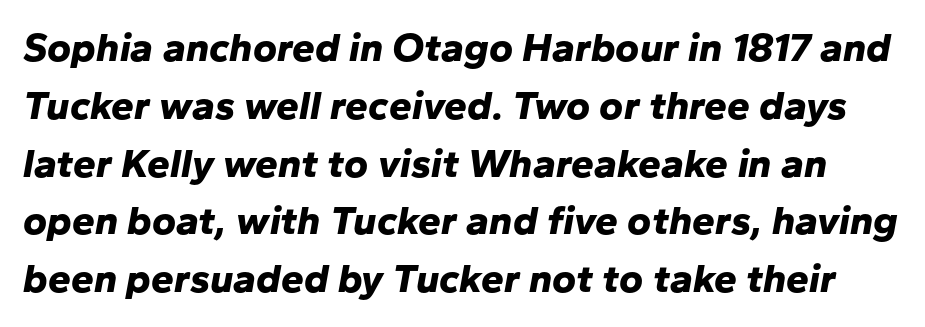
{"italic": "yes", "lean": "right", "slant_degrees": 10, "bold": "yes", "weight": "bold", "width": "normal", "stroke_contrast": "low", "x_height": "medium", "monospaced": "no", "underline": "no", "line_spacing": "normal", "line_spacing_ratio": 1.41, "letter_spacing": "normal", "letter_spacing_em": 0.0, "glyph_px": 41}
